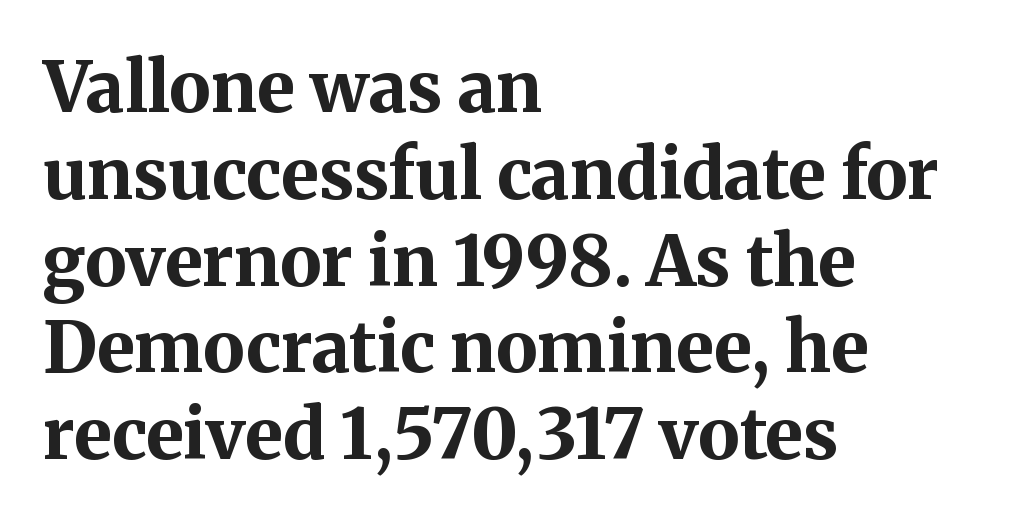
The image shows 70 px bold serif type, upright; set left-aligned, line spacing 1.24x, normal letter spacing, not underlined; medium stroke contrast and a medium x-height.
